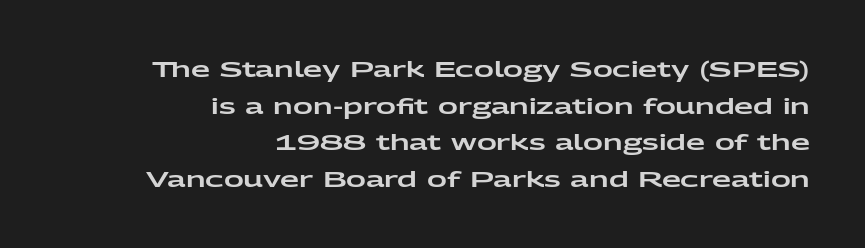
The image shows 22 px text type, upright; set right-aligned, normal line spacing (1.67x), normal letter spacing, not underlined.
